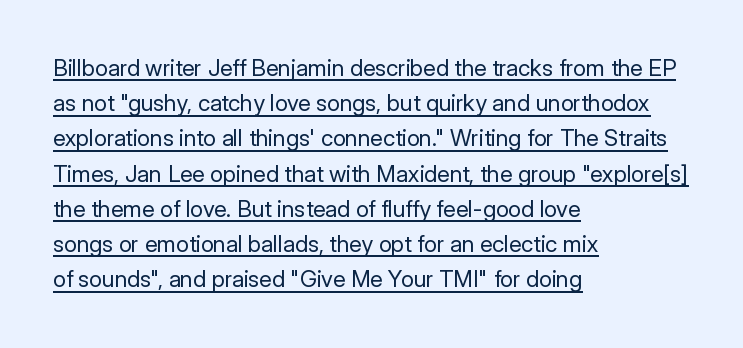
The image shows 23 px text type, upright; set left-aligned, normal line spacing (1.53x), normal letter spacing, underlined.
